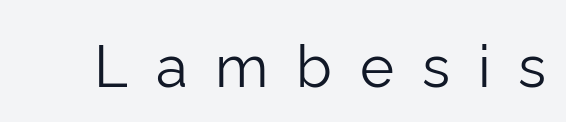
The image shows 58 px light sans-serif type, upright; set unusually wide letter spacing (+0.48 em), not underlined; low stroke contrast and a medium x-height.
